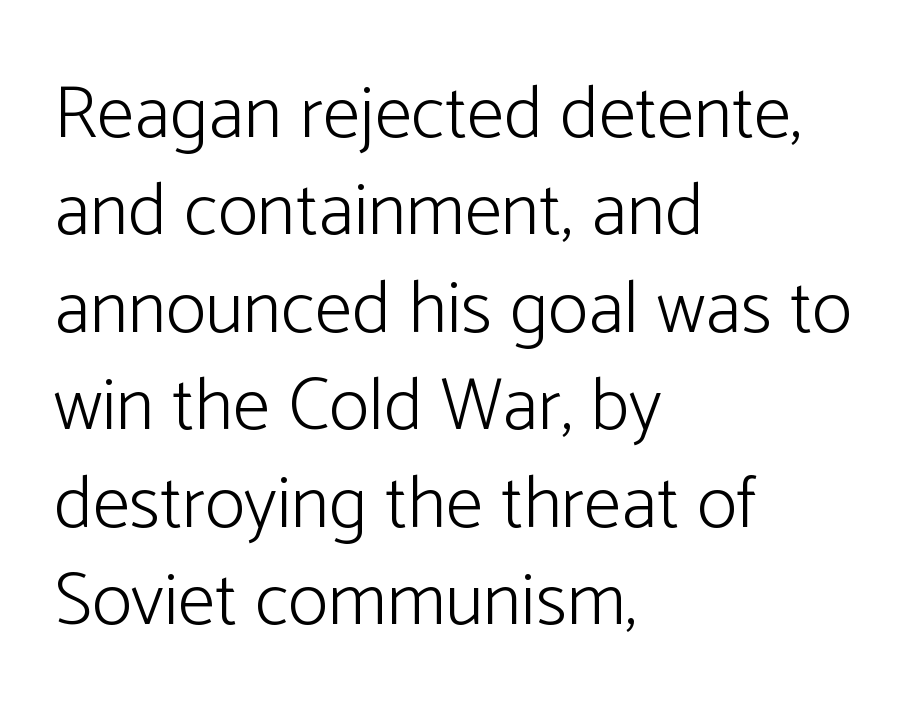
The letters carry no serifs — their stems end cleanly without finishing strokes. Does the leading feel generous? No, just average. Posture: vertical. The weight tops out at a normal text grade. The face used here is proportionally spaced, like ordinary book or web type.
